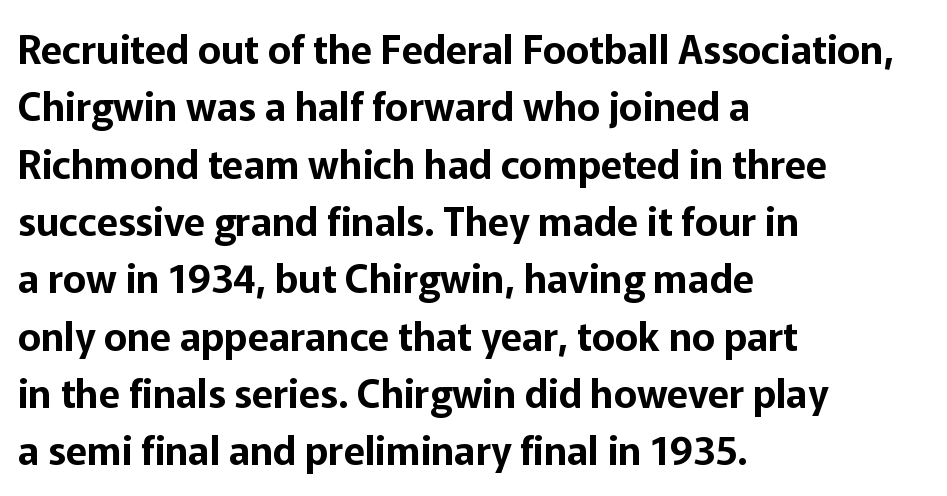
Q: Is the text italic (slanted)? A: No, it is upright.
Q: Is the typeface a serif or a sans-serif typeface? A: Sans-serif.
Q: Is the text underlined? A: No.
Q: How is the paragraph aligned? A: Left-aligned.
Q: Is the spacing between letters normal or unusually wide? A: Normal.
Q: Is the spacing between lines tight, normal or loose? A: Normal.
Q: Width (condensed, normal, or wide)? A: Normal.
Q: Stroke contrast? A: Low.
Q: x-height? A: Medium.
Q: Monospaced? A: No.
